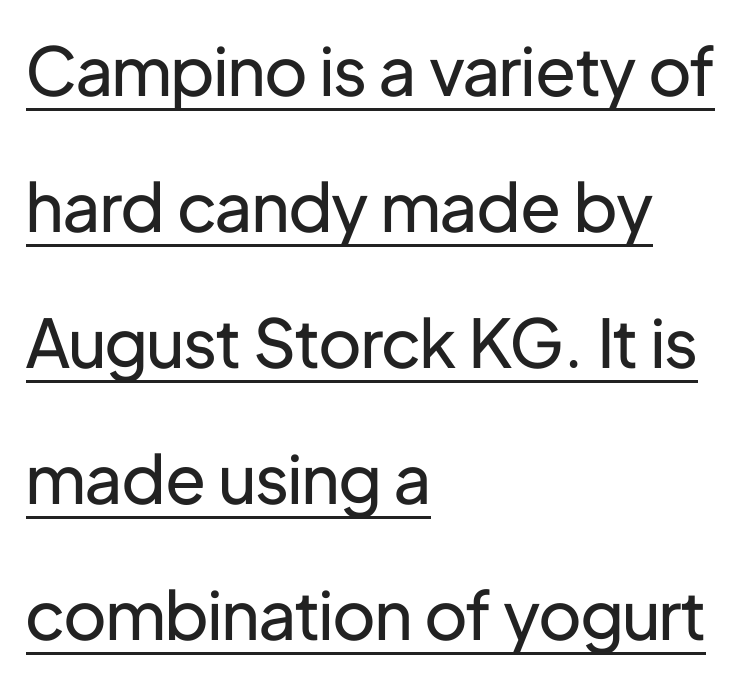
Q: Is the text bold? A: No.
Q: Is the text italic (slanted)? A: No, it is upright.
Q: Is the typeface a serif or a sans-serif typeface? A: Sans-serif.
Q: Is the text underlined? A: Yes.
Q: How is the paragraph aligned? A: Left-aligned.
Q: Is the spacing between letters normal or unusually wide? A: Normal.
Q: Is the spacing between lines tight, normal or loose? A: Loose.
Q: Width (condensed, normal, or wide)? A: Normal.
Q: Stroke contrast? A: Low.
Q: x-height? A: Medium.
Q: Monospaced? A: No.
